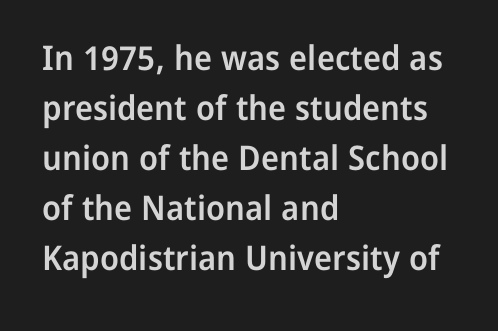
The image shows 34 px semibold sans-serif type, upright; set left-aligned, normal line spacing (1.47x), normal letter spacing, not underlined; low stroke contrast and a medium x-height.
